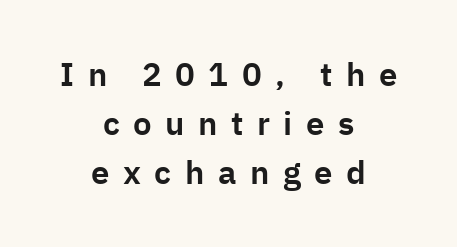
{"serif": "no", "italic": "no", "width": "normal", "stroke_contrast": "low", "x_height": "medium", "monospaced": "no", "underline": "no", "align": "center", "line_spacing": "normal", "line_spacing_ratio": 1.49, "letter_spacing": "wide", "letter_spacing_em": 0.41, "glyph_px": 33}
